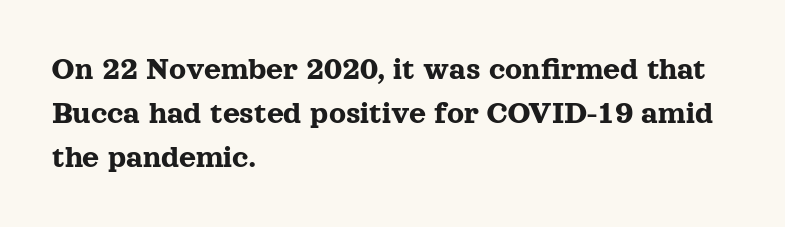
Q: Is the text italic (slanted)? A: No, it is upright.
Q: Is the typeface a serif or a sans-serif typeface? A: Serif.
Q: Is the text underlined? A: No.
Q: How is the paragraph aligned? A: Left-aligned.
Q: Is the spacing between letters normal or unusually wide? A: Normal.
Q: Is the spacing between lines tight, normal or loose? A: Normal.
Q: Width (condensed, normal, or wide)? A: Normal.
Q: x-height? A: Medium.
Q: Monospaced? A: No.
